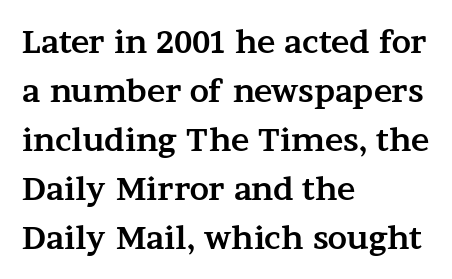
Q: Is the text bold? A: Yes.
Q: Is the text italic (slanted)? A: No, it is upright.
Q: Is the typeface a serif or a sans-serif typeface? A: Serif.
Q: Is the text underlined? A: No.
Q: How is the paragraph aligned? A: Left-aligned.
Q: Is the spacing between letters normal or unusually wide? A: Normal.
Q: Is the spacing between lines tight, normal or loose? A: Normal.
Q: Width (condensed, normal, or wide)? A: Wide.
Q: Stroke contrast? A: Medium.
Q: x-height? A: Medium.
Q: Monospaced? A: No.
